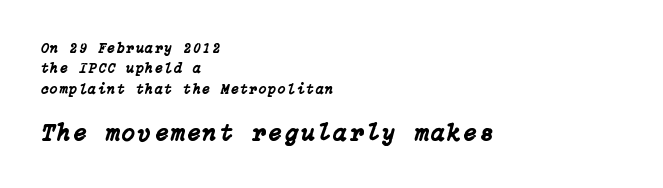
This is oblique type, the kind used for emphasis or titles. Type size steps up from the first block to the second. Does the copy run flush right? No — it runs flush left. Regular leading.
